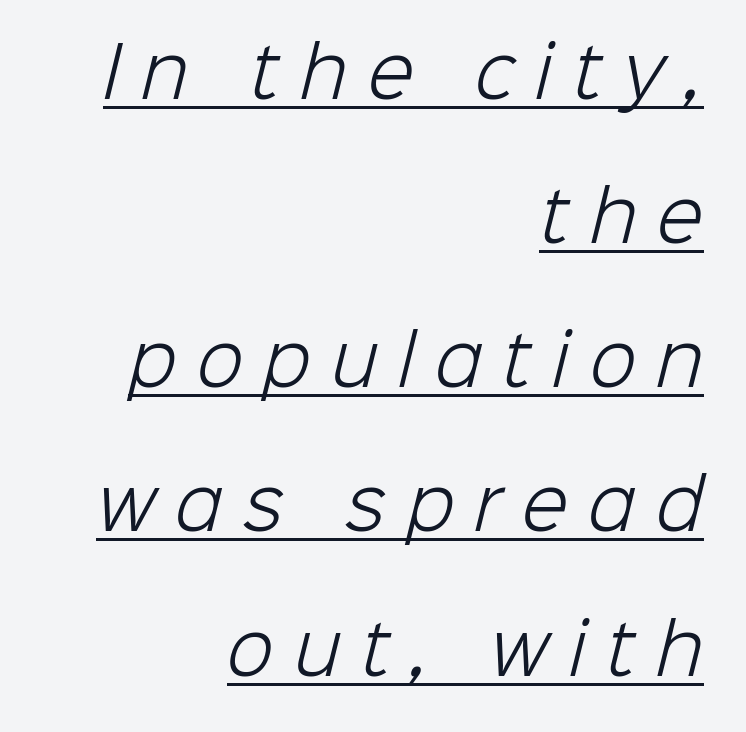
The passage shown is underscored from start to finish. Horizontal alignment here is rightward, an uncommon choice for prose. Rows of type keep a wide berth in the vertical direction. Do the characters align in a grid? No, the font is proportional.
